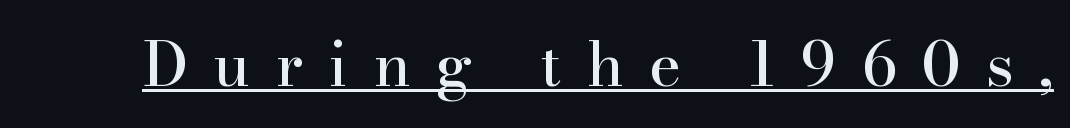
This sample carries an underscore along the baseline area. The letters carry serifs — small finishing strokes at the ends of their stems. No italicization has been applied; the sample stays upright. The letters advance in unequal steps, a hallmark of proportional type. Display-style spreading of the glyphs; the letterfit is very open.
